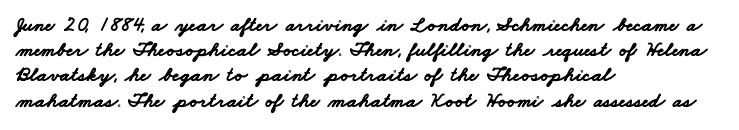
Q: Is the text bold? A: Yes.
Q: Is the text underlined? A: No.
Q: How is the paragraph aligned? A: Left-aligned.
Q: Is the spacing between letters normal or unusually wide? A: Normal.
